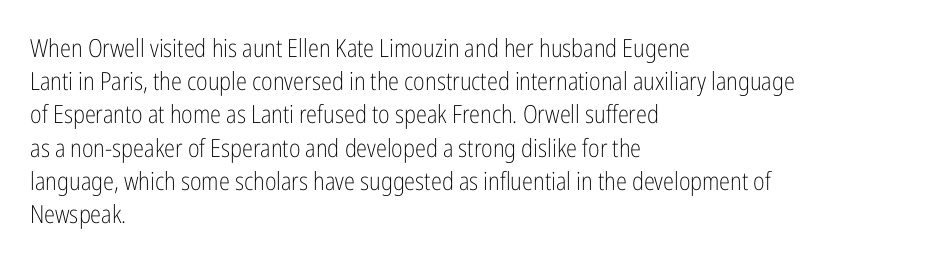
Q: Is the text bold? A: No.
Q: Is the text italic (slanted)? A: No, it is upright.
Q: Is the text underlined? A: No.
Q: How is the paragraph aligned? A: Left-aligned.
Q: Is the spacing between letters normal or unusually wide? A: Normal.
Q: Is the spacing between lines tight, normal or loose? A: Normal.
